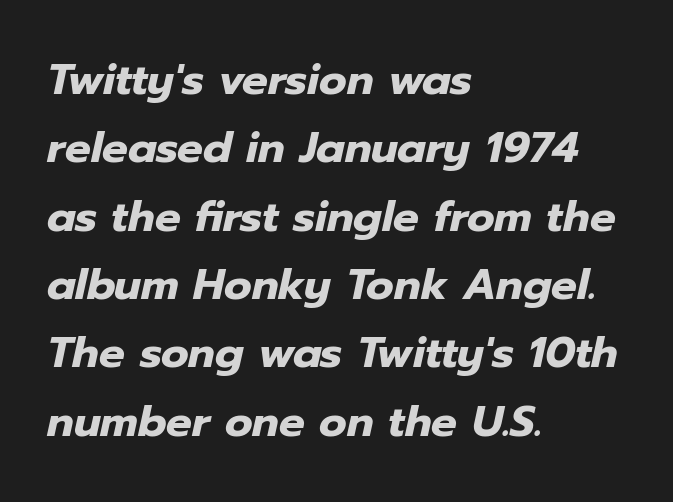
Q: Is the text bold? A: Yes.
Q: Is the text italic (slanted)? A: Yes, it leans right by about 12 degrees.
Q: Is the text underlined? A: No.
Q: How is the paragraph aligned? A: Left-aligned.
Q: Is the spacing between letters normal or unusually wide? A: Normal.
Q: Is the spacing between lines tight, normal or loose? A: Normal.
Q: Width (condensed, normal, or wide)? A: Normal.
Q: Stroke contrast? A: Low.
Q: x-height? A: Medium.
Q: Monospaced? A: No.
